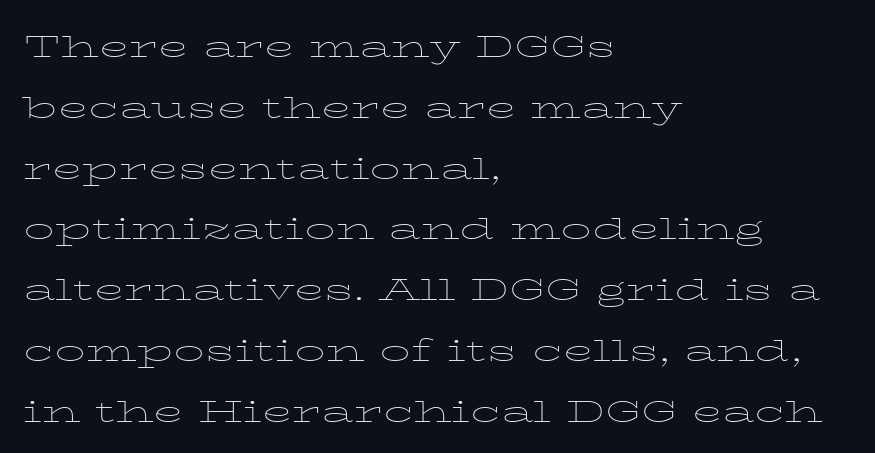
Q: Is the text bold? A: No.
Q: Is the text italic (slanted)? A: No, it is upright.
Q: Is the text underlined? A: No.
Q: How is the paragraph aligned? A: Left-aligned.
Q: Is the spacing between letters normal or unusually wide? A: Normal.
Q: Is the spacing between lines tight, normal or loose? A: Normal.
Q: Width (condensed, normal, or wide)? A: Wide.
Q: Stroke contrast? A: Low.
Q: x-height? A: Medium.
Q: Monospaced? A: No.
